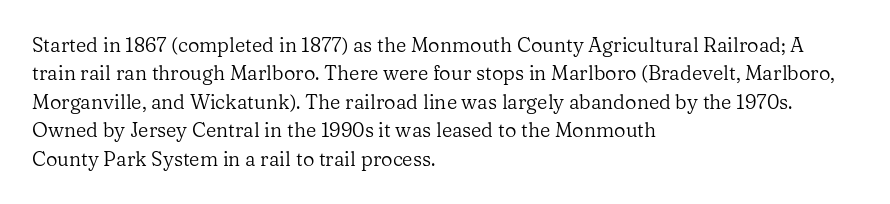
{"italic": "no", "bold": "no", "underline": "no", "align": "left", "line_spacing": "normal", "line_spacing_ratio": 1.42, "letter_spacing": "normal", "letter_spacing_em": 0.0, "glyph_px": 20}
